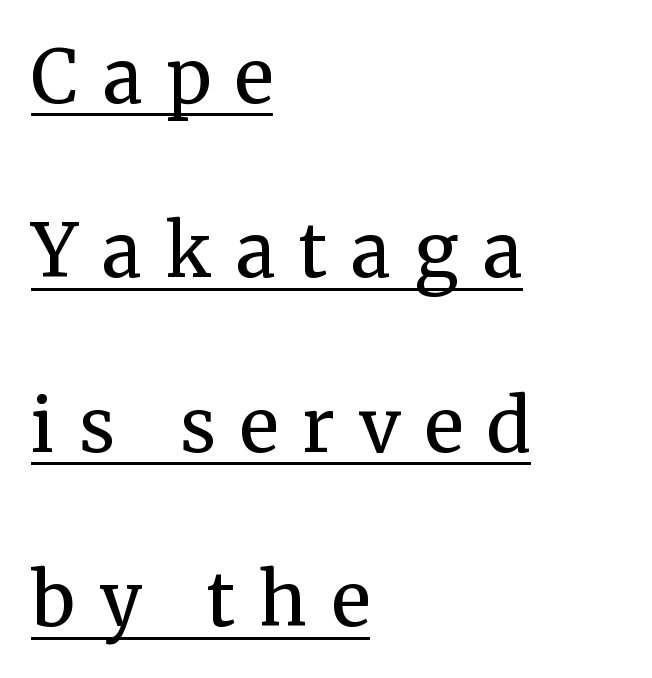
The image shows 73 px regular-weight serif type, upright; set left-aligned, loose line spacing (2.39x), unusually wide letter spacing (+0.33 em), underlined; medium stroke contrast and a medium x-height.
